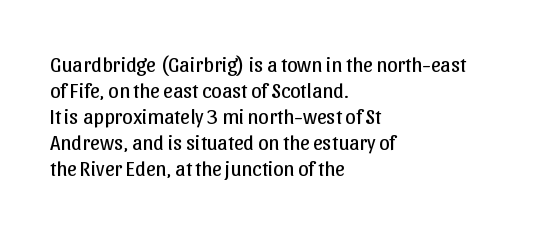
{"italic": "no", "bold": "no", "underline": "no", "align": "left", "line_spacing_ratio": 1.24, "letter_spacing": "normal", "letter_spacing_em": 0.0, "glyph_px": 21}
